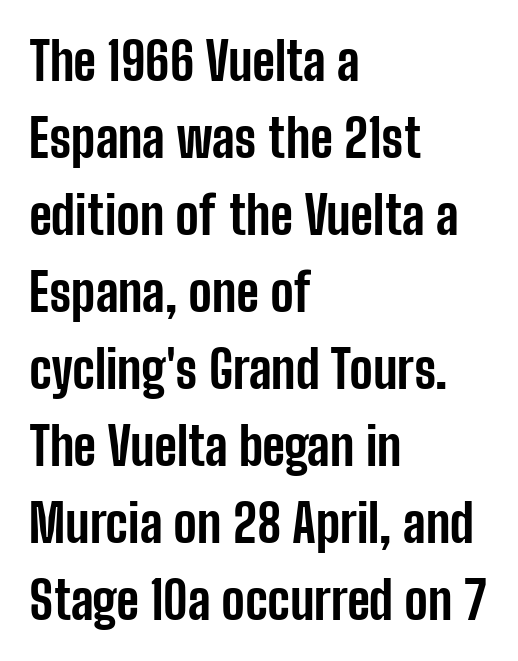
{"serif": "no", "italic": "no", "bold": "yes", "weight": "bold", "width": "condensed", "stroke_contrast": "low", "x_height": "medium", "monospaced": "no", "underline": "no", "align": "left", "line_spacing": "normal", "line_spacing_ratio": 1.48, "letter_spacing": "normal", "letter_spacing_em": 0.0, "glyph_px": 52}
